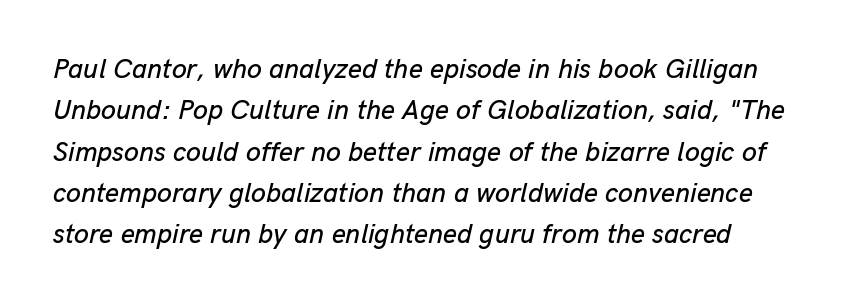
Observe the lean: these are italic letterforms. If you measured baseline to baseline, you'd find a middling distance. Default kerning and tracking; the words read as compact shapes. The string is rendered with underlining switched off.
